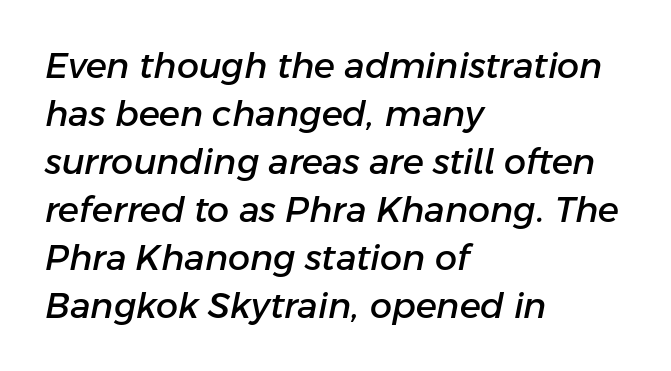
{"italic": "yes", "lean": "right", "slant_degrees": 11, "width": "normal", "stroke_contrast": "low", "x_height": "medium", "monospaced": "no", "underline": "no", "align": "left", "line_spacing": "normal", "line_spacing_ratio": 1.37, "letter_spacing": "normal", "letter_spacing_em": 0.0, "glyph_px": 35}
